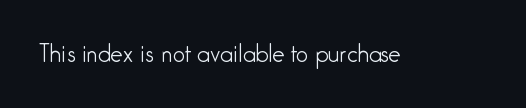
Q: Is the text bold? A: No.
Q: Is the text italic (slanted)? A: No, it is upright.
Q: Is the text underlined? A: No.
Q: Is the spacing between letters normal or unusually wide? A: Normal.
